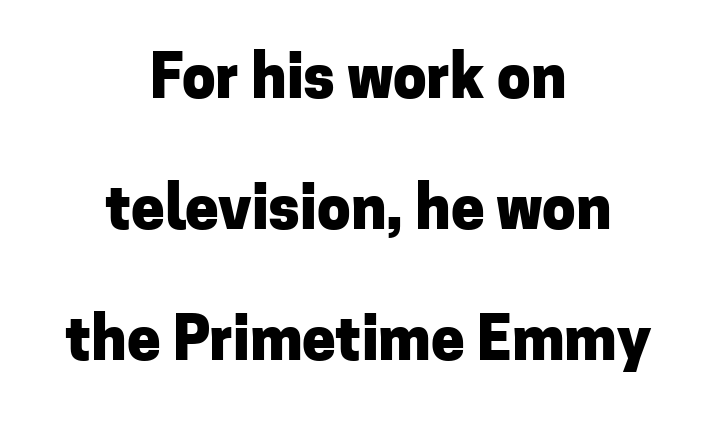
The image shows 60 px heavy sans-serif type, upright; set centered, loose line spacing (2.18x), normal letter spacing, not underlined; low stroke contrast and a medium x-height.
